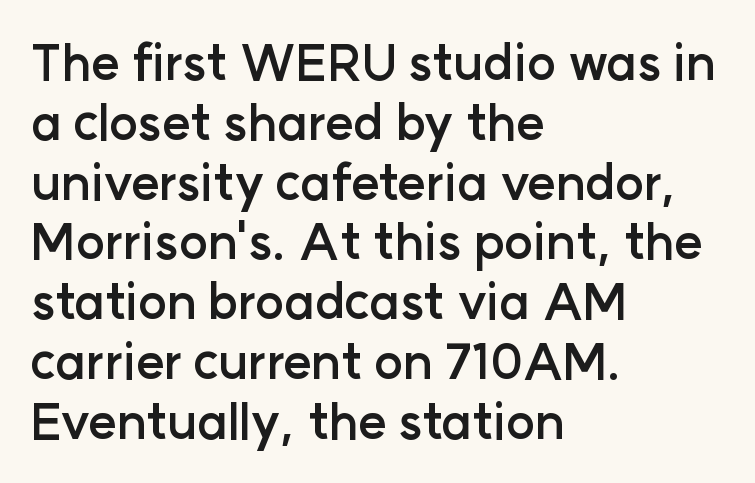
The image shows 49 px semibold sans-serif type, upright; set left-aligned, line spacing 1.22x, normal letter spacing, not underlined; low stroke contrast and a medium x-height.
